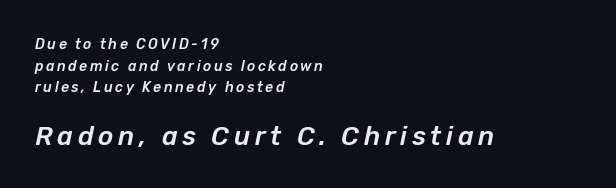
The image shows 26 px text type, italic (leaning right); set left-aligned, normal line spacing (1.54x), not underlined; the second (bottom) block is 1.86x larger.
